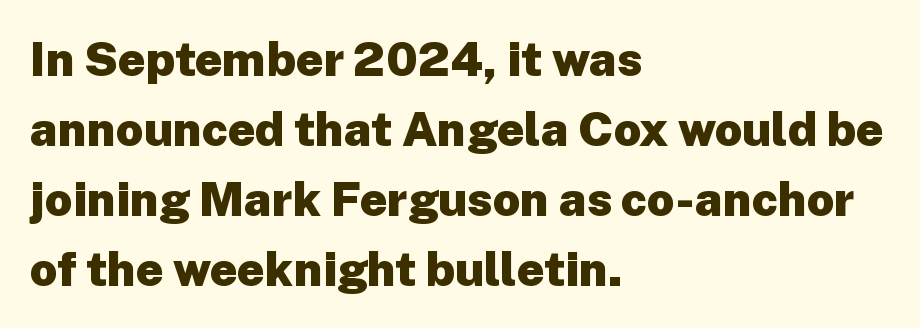
{"serif": "no", "italic": "no", "bold": "yes", "weight": "heavy", "width": "normal", "stroke_contrast": "low", "x_height": "medium", "monospaced": "no", "underline": "no", "align": "left", "line_spacing": "normal", "line_spacing_ratio": 1.46, "letter_spacing": "normal", "letter_spacing_em": 0.0, "glyph_px": 48}
